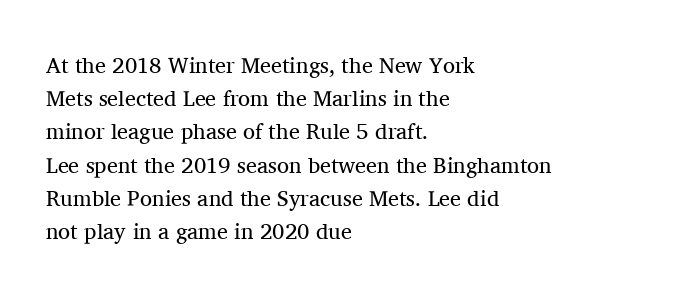
Q: Is the text bold? A: No.
Q: Is the text italic (slanted)? A: No, it is upright.
Q: Is the text underlined? A: No.
Q: How is the paragraph aligned? A: Left-aligned.
Q: Is the spacing between letters normal or unusually wide? A: Normal.
Q: Is the spacing between lines tight, normal or loose? A: Normal.
